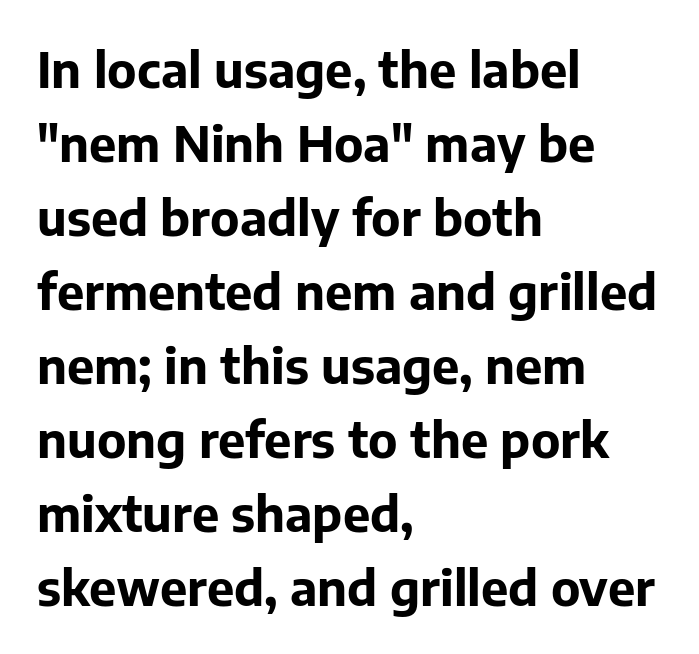
{"serif": "no", "italic": "no", "bold": "yes", "weight": "bold", "width": "normal", "stroke_contrast": "low", "x_height": "medium", "monospaced": "no", "underline": "no", "align": "left", "line_spacing": "normal", "line_spacing_ratio": 1.51, "letter_spacing": "normal", "letter_spacing_em": 0.0, "glyph_px": 49}
